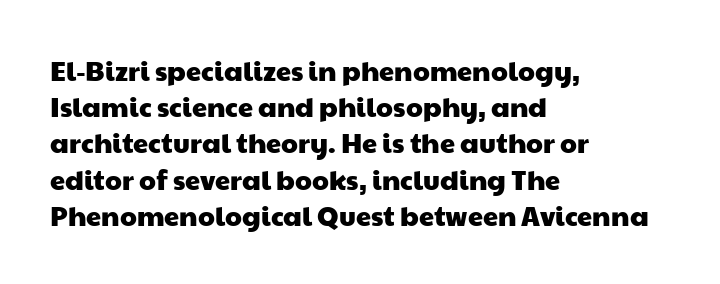
Is the block centered? No — it sits flush against the left margin. Regular leading. Any mark beneath the type? The region is blank. Between one letter and the next there's only the usual sliver of space.
